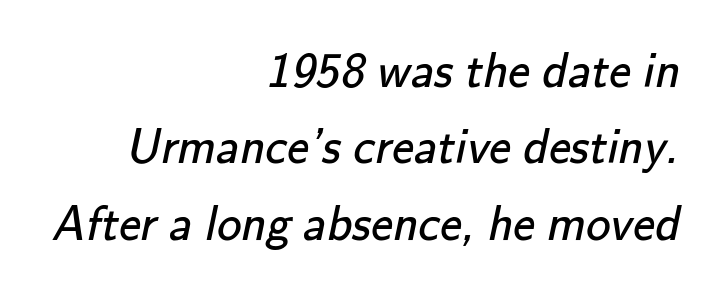
Q: Is the text bold? A: No.
Q: Is the typeface a serif or a sans-serif typeface? A: Sans-serif.
Q: Is the text underlined? A: No.
Q: How is the paragraph aligned? A: Right-aligned.
Q: Is the spacing between letters normal or unusually wide? A: Normal.
Q: Is the spacing between lines tight, normal or loose? A: Normal.
Q: Width (condensed, normal, or wide)? A: Normal.
Q: Stroke contrast? A: Low.
Q: x-height? A: Small.
Q: Monospaced? A: No.
